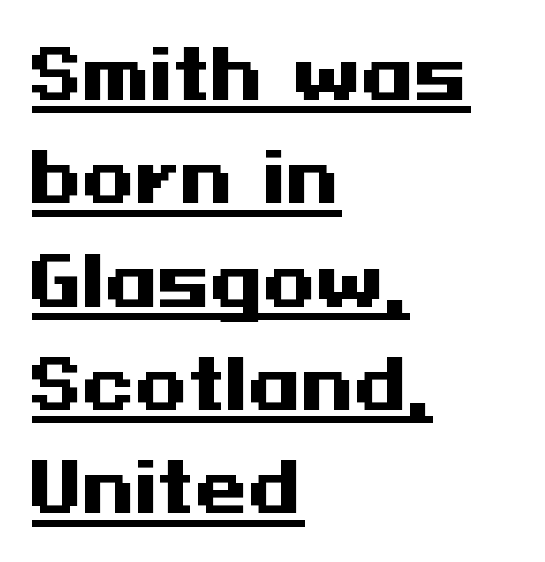
Q: Is the text bold? A: Yes.
Q: Is the text italic (slanted)? A: No, it is upright.
Q: Is the typeface a serif or a sans-serif typeface? A: Sans-serif.
Q: Is the text underlined? A: Yes.
Q: How is the paragraph aligned? A: Left-aligned.
Q: Is the spacing between letters normal or unusually wide? A: Normal.
Q: Is the spacing between lines tight, normal or loose? A: Normal.
Q: Width (condensed, normal, or wide)? A: Wide.
Q: Stroke contrast? A: Medium.
Q: x-height? A: Medium.
